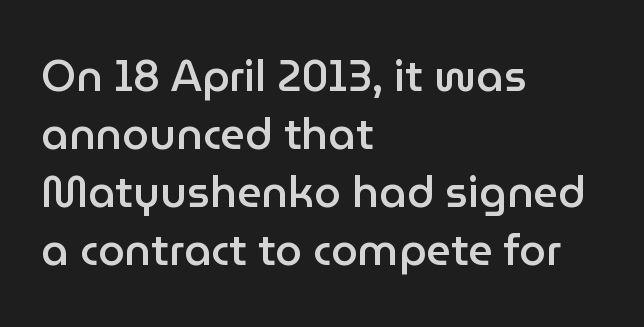
The image shows 43 px semibold sans-serif type, upright; set left-aligned, normal line spacing (1.35x), normal letter spacing, not underlined; low stroke contrast and a medium x-height.
